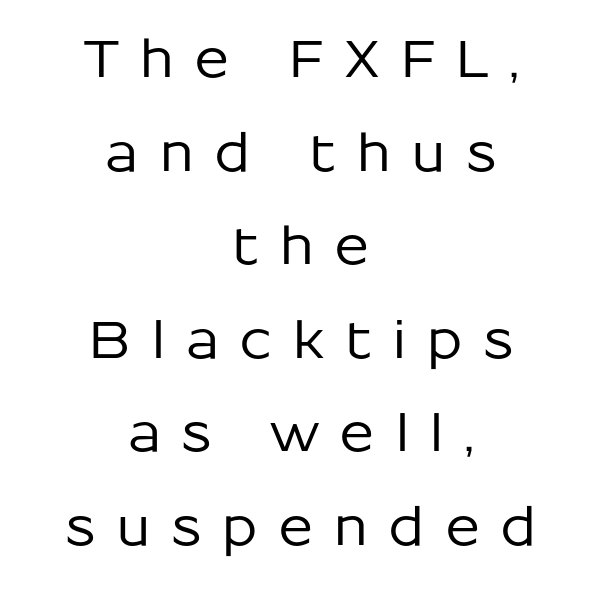
{"serif": "no", "italic": "no", "width": "normal", "stroke_contrast": "low", "x_height": "medium", "monospaced": "no", "underline": "no", "align": "center", "line_spacing_ratio": 1.8, "letter_spacing": "wide", "letter_spacing_em": 0.38, "glyph_px": 52}
